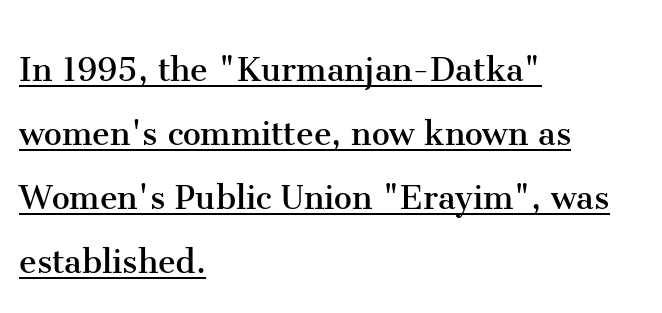
Q: Is the text bold? A: No.
Q: Is the text italic (slanted)? A: No, it is upright.
Q: Is the typeface a serif or a sans-serif typeface? A: Serif.
Q: Is the text underlined? A: Yes.
Q: How is the paragraph aligned? A: Left-aligned.
Q: Is the spacing between letters normal or unusually wide? A: Normal.
Q: Is the spacing between lines tight, normal or loose? A: Normal.
Q: Width (condensed, normal, or wide)? A: Normal.
Q: Stroke contrast? A: Medium.
Q: x-height? A: Medium.
Q: Monospaced? A: No.
